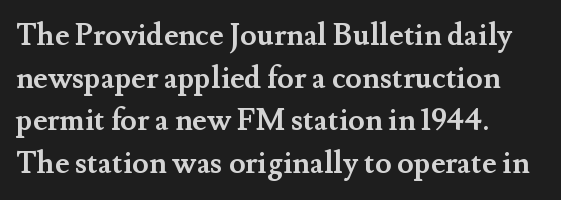
The rag falls on the right side of this text block. Serifs: yes, visible at the terminals of the letterforms. Rows of type keep a routine distance in the vertical direction. The area under the type is left untouched. The characters look thick and weighty, a clear bold. Is this a fixed-width face? No — the glyphs have proportional, varying widths.
